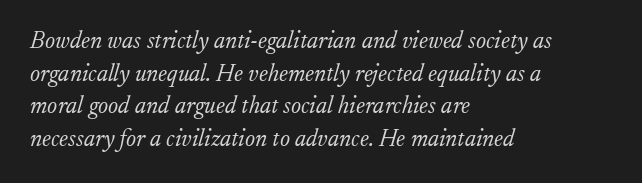
Q: Is the text bold? A: No.
Q: Is the text italic (slanted)? A: Yes, it leans right by about 17 degrees.
Q: Is the text underlined? A: No.
Q: How is the paragraph aligned? A: Left-aligned.
Q: Is the spacing between letters normal or unusually wide? A: Normal.
Q: Is the spacing between lines tight, normal or loose? A: Normal.
